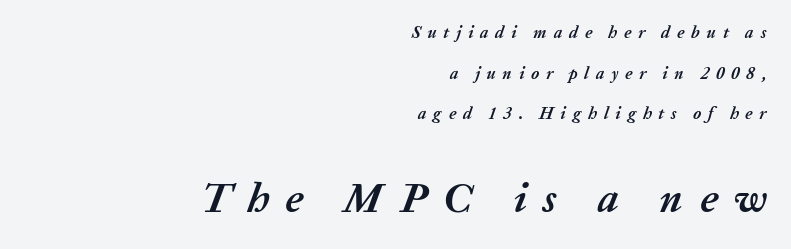
Q: Is the text bold? A: Yes.
Q: Is the text italic (slanted)? A: Yes, it leans right by about 20 degrees.
Q: Is the text underlined? A: No.
Q: How is the paragraph aligned? A: Right-aligned.
Q: Is the spacing between letters normal or unusually wide? A: Unusually wide.
Q: Is the spacing between lines tight, normal or loose? A: Loose.
Q: Which block of text is set in a larger size, the first (top) or the second (bottom)? A: The second (bottom) one.
Q: Width (condensed, normal, or wide)? A: Normal.
Q: Stroke contrast? A: Medium.
Q: x-height? A: Medium.
Q: Monospaced? A: No.
